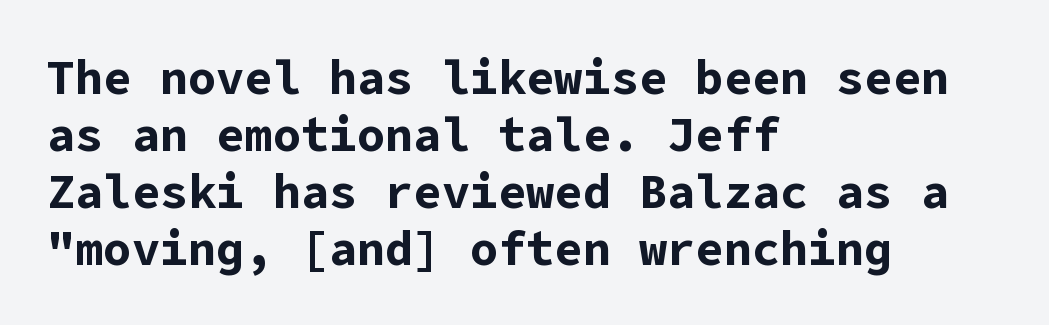
Q: Is the text bold? A: Yes.
Q: Is the text italic (slanted)? A: No, it is upright.
Q: Is the typeface a serif or a sans-serif typeface? A: Sans-serif.
Q: Is the text underlined? A: No.
Q: How is the paragraph aligned? A: Left-aligned.
Q: Is the spacing between letters normal or unusually wide? A: Normal.
Q: Width (condensed, normal, or wide)? A: Normal.
Q: Stroke contrast? A: Low.
Q: x-height? A: Medium.
